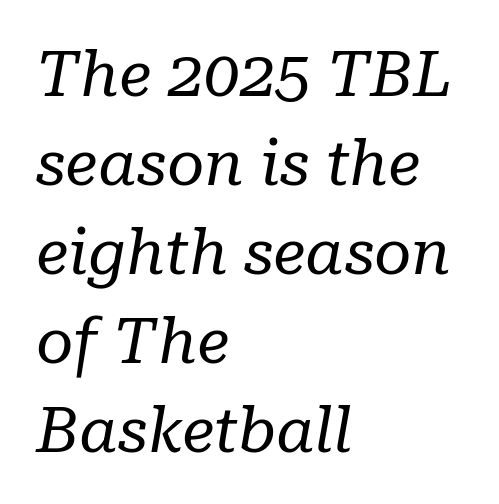
Q: Is the text bold? A: No.
Q: Is the text italic (slanted)? A: Yes, it leans right by about 10 degrees.
Q: Is the typeface a serif or a sans-serif typeface? A: Serif.
Q: Is the text underlined? A: No.
Q: How is the paragraph aligned? A: Left-aligned.
Q: Is the spacing between letters normal or unusually wide? A: Normal.
Q: Is the spacing between lines tight, normal or loose? A: Normal.
Q: Width (condensed, normal, or wide)? A: Normal.
Q: Stroke contrast? A: Low.
Q: x-height? A: Medium.
Q: Monospaced? A: No.
